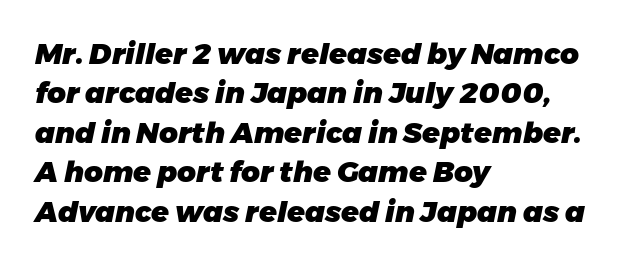
This sample uses an oblique cut, with every glyph tilted off the vertical. The leading is moderate, giving the passage an even texture. Words appear dense and cohesive because spacing is normal. The rag falls on the right side of this text block. Bold? Absolutely — the strokes are thick and heavy.
